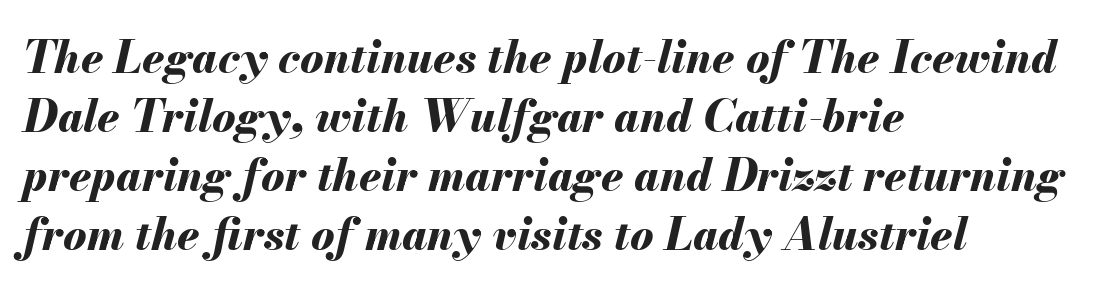
Q: Is the text bold? A: Yes.
Q: Is the text italic (slanted)? A: Yes, it leans right by about 13 degrees.
Q: Is the text underlined? A: No.
Q: How is the paragraph aligned? A: Left-aligned.
Q: Is the spacing between letters normal or unusually wide? A: Normal.
Q: Is the spacing between lines tight, normal or loose? A: Normal.
Q: Width (condensed, normal, or wide)? A: Normal.
Q: Stroke contrast? A: Medium.
Q: x-height? A: Small.
Q: Monospaced? A: No.
